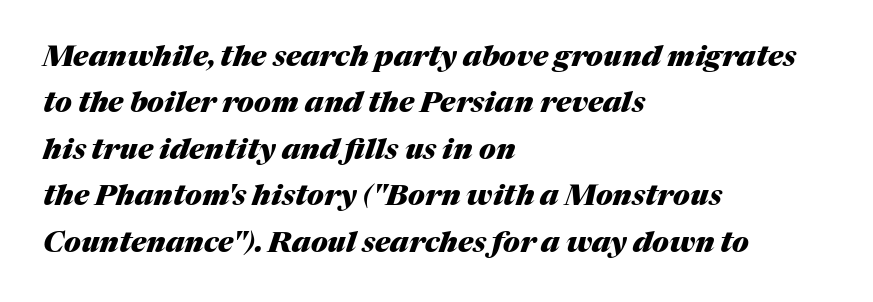
The image shows 29 px heavy type, italic (leaning right); set left-aligned, normal line spacing (1.6x), normal letter spacing, not underlined; medium stroke contrast and a medium x-height.
